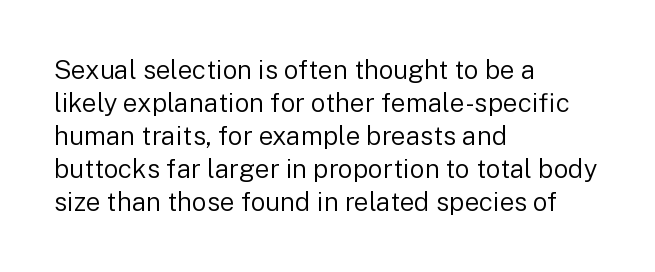
The image shows 26 px text type, upright; set left-aligned, normal line spacing (1.27x), normal letter spacing, not underlined.
